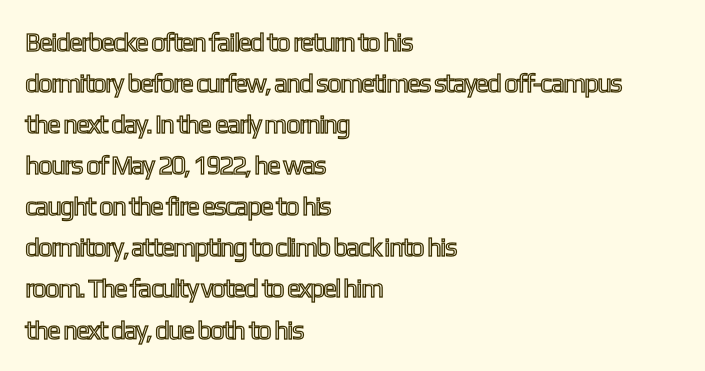
{"italic": "no", "underline": "no", "align": "left", "line_spacing": "normal", "line_spacing_ratio": 1.58, "letter_spacing": "normal", "letter_spacing_em": 0.0, "glyph_px": 26}
